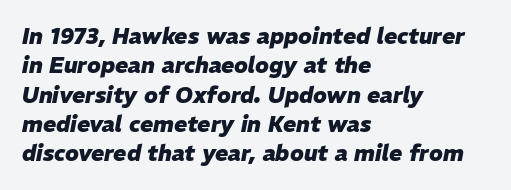
{"italic": "yes", "lean": "right", "slant_degrees": 11, "bold": "yes", "underline": "no", "align": "left", "line_spacing": "normal", "line_spacing_ratio": 1.33, "letter_spacing": "normal", "letter_spacing_em": 0.0, "glyph_px": 22}
